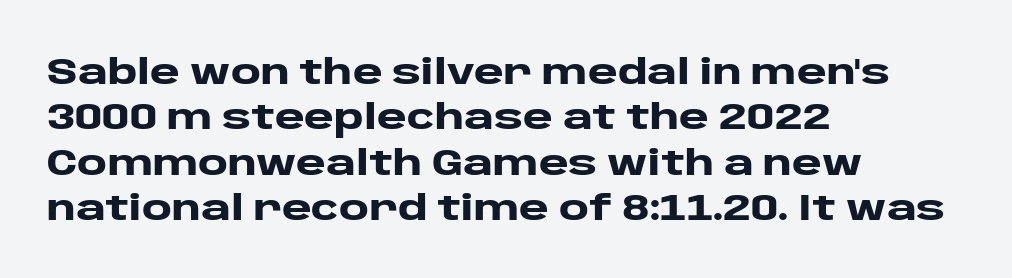
The lettering stays uniformly vertical, giving the passage a roman look. The lines sit at an ordinary, default distance from one another. The strokes are fattened all the way to bold. Line starts are locked; line ends wander. The words here are not underlined. I'd call this a sans setting — the letters go barefoot.
